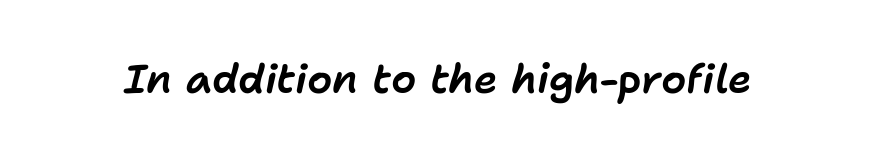
The image shows 40 px text type, italic (leaning right); set normal letter spacing, not underlined; low stroke contrast and a medium x-height.
